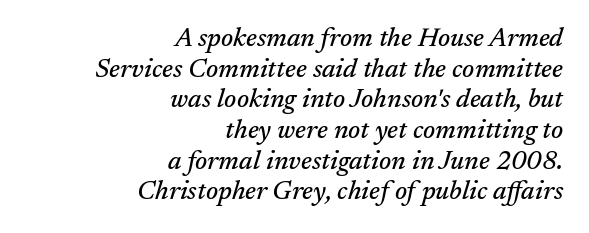
{"italic": "yes", "lean": "right", "slant_degrees": 17, "underline": "no", "align": "right", "line_spacing_ratio": 1.18, "letter_spacing": "normal", "letter_spacing_em": 0.0, "glyph_px": 26}
